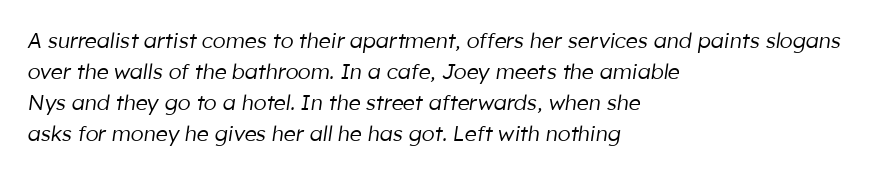
Is the type heavy? It reads as light-to-regular instead. No extra tracking has been applied to these lines. Bare-footed words on every line. Vertically, the passage feels balanced, rows spaced as you'd expect. Would a proofreader flag this as italicized? Yes.
